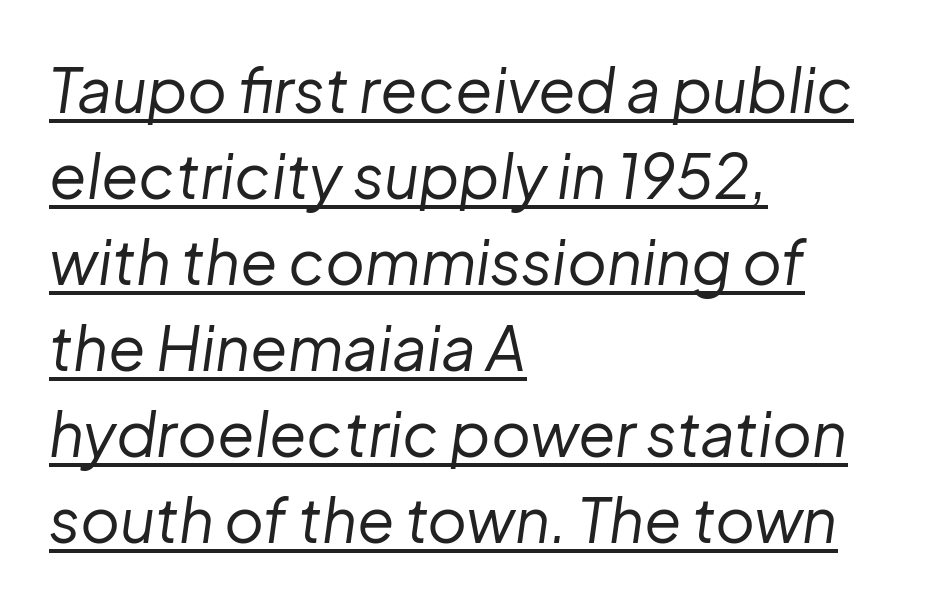
Q: Is the text bold? A: No.
Q: Is the text italic (slanted)? A: Yes, it leans right by about 8 degrees.
Q: Is the text underlined? A: Yes.
Q: How is the paragraph aligned? A: Left-aligned.
Q: Is the spacing between letters normal or unusually wide? A: Normal.
Q: Is the spacing between lines tight, normal or loose? A: Normal.
Q: Width (condensed, normal, or wide)? A: Normal.
Q: Stroke contrast? A: Low.
Q: x-height? A: Medium.
Q: Monospaced? A: No.
